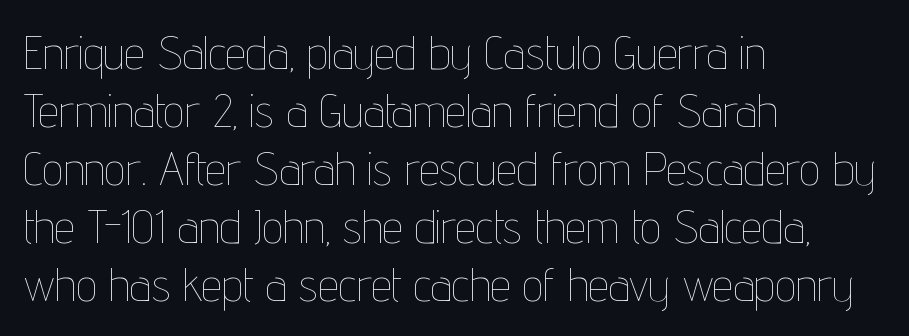
{"italic": "no", "bold": "no", "weight": "thin", "width": "condensed", "stroke_contrast": "low", "x_height": "medium", "monospaced": "no", "underline": "no", "align": "left", "line_spacing": "normal", "line_spacing_ratio": 1.26, "letter_spacing": "normal", "letter_spacing_em": 0.0, "glyph_px": 46}
